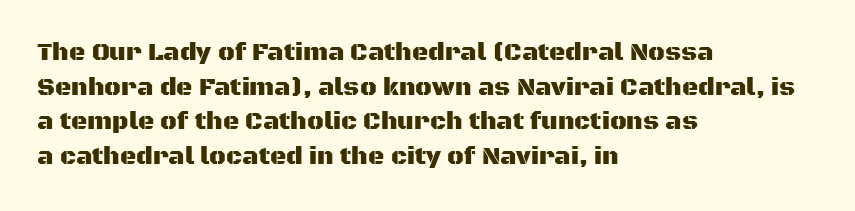
Q: Is the text italic (slanted)? A: No, it is upright.
Q: Is the text underlined? A: No.
Q: How is the paragraph aligned? A: Left-aligned.
Q: Is the spacing between letters normal or unusually wide? A: Normal.
Q: Is the spacing between lines tight, normal or loose? A: Normal.
